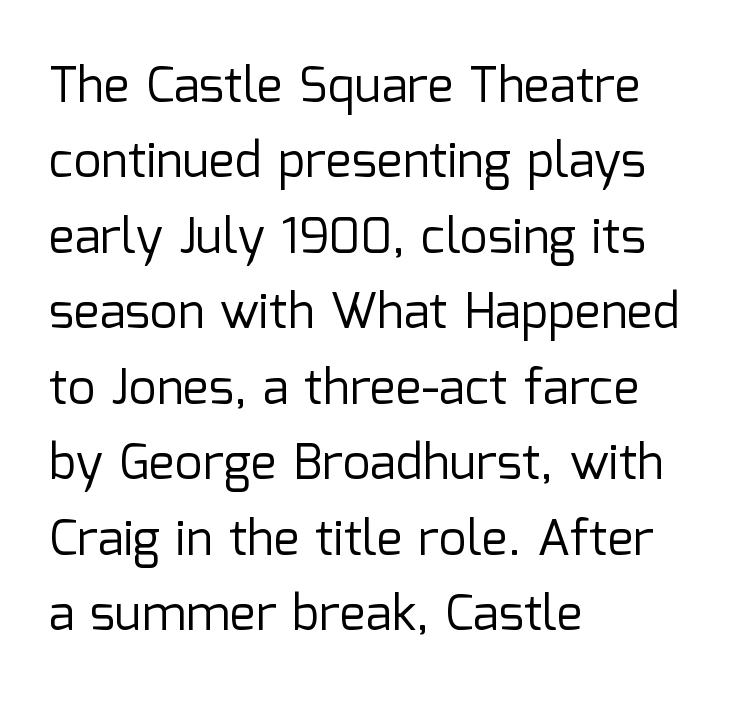
{"serif": "no", "italic": "no", "bold": "no", "weight": "regular", "width": "normal", "stroke_contrast": "low", "x_height": "medium", "monospaced": "no", "underline": "no", "align": "left", "line_spacing": "normal", "line_spacing_ratio": 1.54, "letter_spacing": "normal", "letter_spacing_em": 0.0, "glyph_px": 49}
